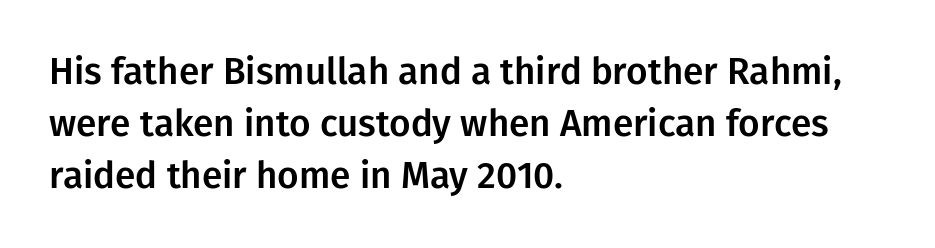
The image shows 37 px sans-serif type, upright; set left-aligned, normal line spacing (1.41x), normal letter spacing, not underlined; low stroke contrast and a medium x-height.
